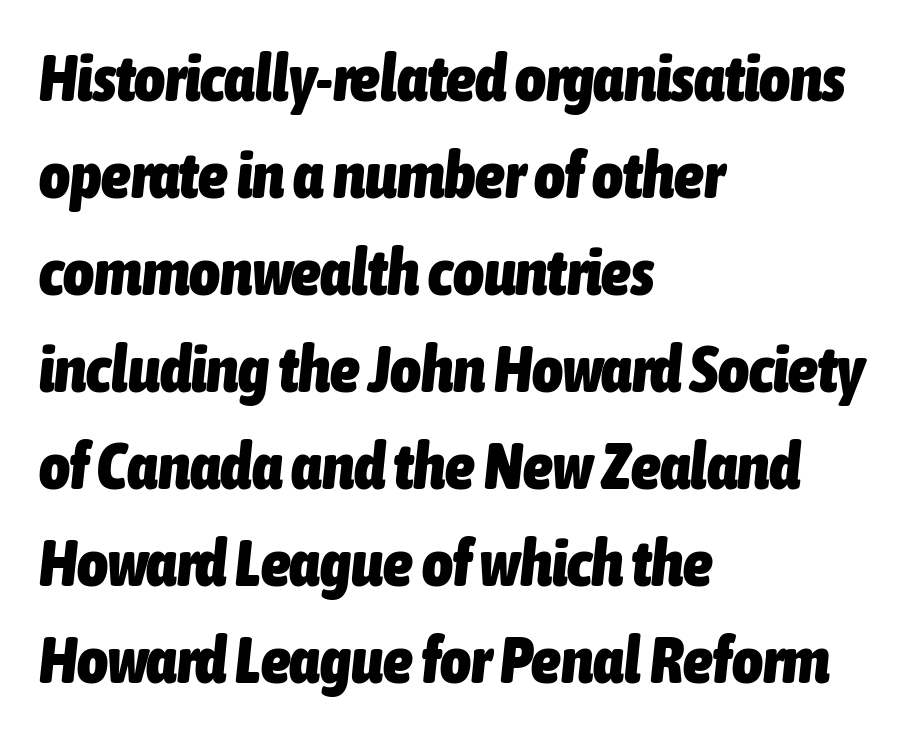
The image shows 66 px heavy, condensed type, italic (leaning right); set left-aligned, normal line spacing (1.47x), normal letter spacing, not underlined; low stroke contrast and a medium x-height.
